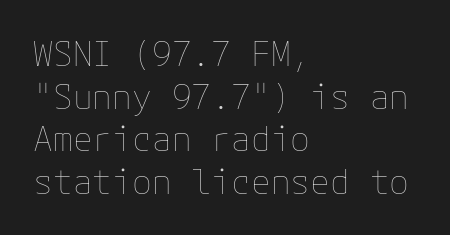
The setting favours the left margin, as ordinary paragraphs usually do. Summary of weight: not heavy and not bold. Standard letterfit; no display-style spreading of the glyphs. Descender tails drop into unmarked territory. This block has exactly the height ordinary leading produces.
